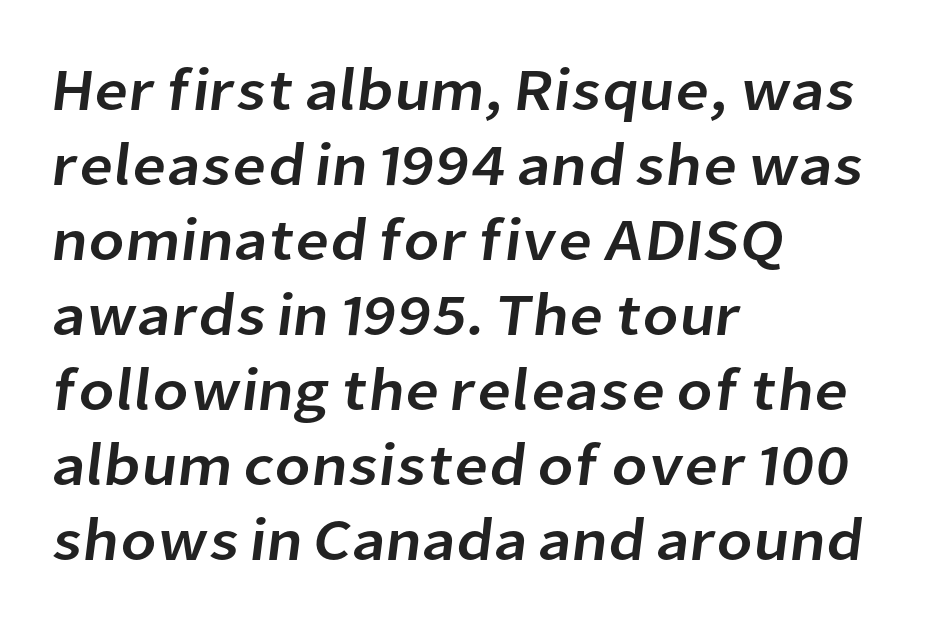
This rendering leaves character spacing at its baseline value. Caption: multi-line text, flush left, ragged right. This rendering features lettering with no underline. Vertical spacing — default. You can tell from the bare stems that sans-serif type was used. Spacing verdict: proportional, widths tailored to each character.
